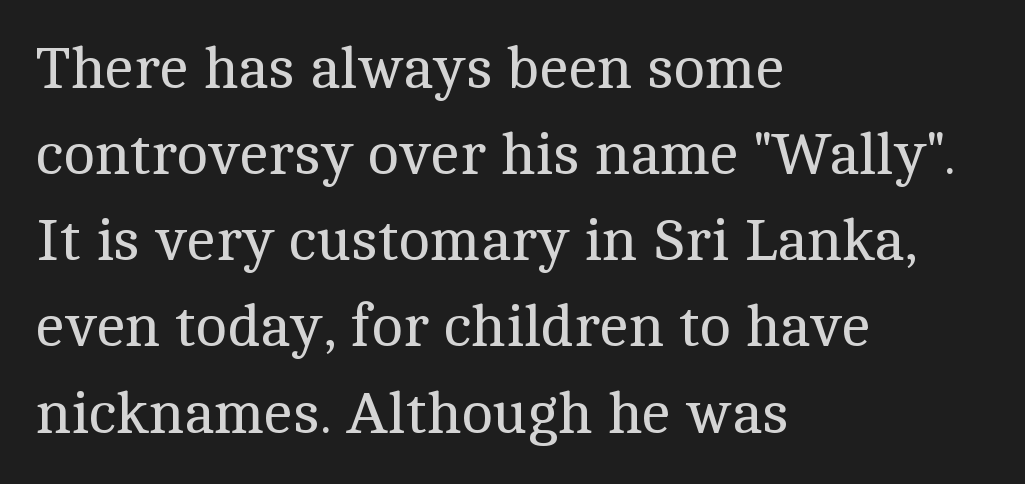
The paragraph shown leans on its left margin. Does the type have serifs? Yes, each stem ends in a small foot. Heaviness? Minimal to ordinary, like unemphasized prose. The glyphs are unaccompanied by any horizontal stroke below them. When letters stand straight like this, we call the style roman or upright.
